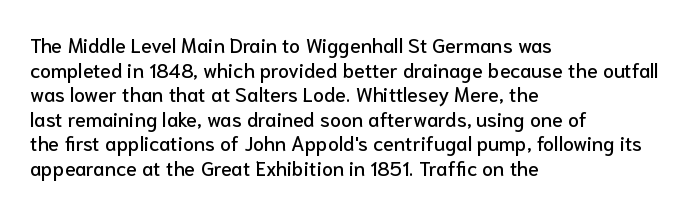
{"italic": "no", "underline": "no", "align": "left", "line_spacing_ratio": 1.23, "letter_spacing": "normal", "letter_spacing_em": 0.0, "glyph_px": 20}
